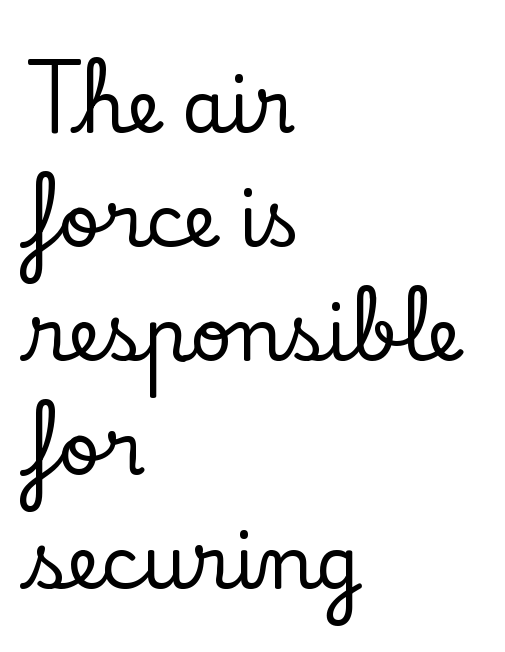
The image shows 73 px text type, upright; set left-aligned, normal line spacing (1.56x), normal letter spacing, not underlined; low stroke contrast and a small x-height.
